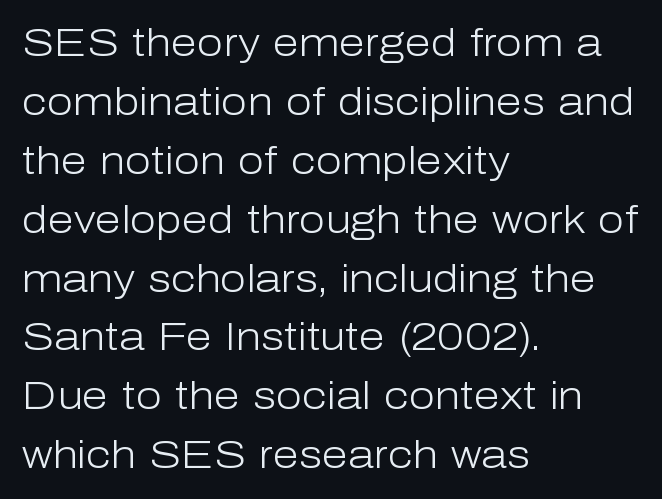
Q: Is the text bold? A: No.
Q: Is the text italic (slanted)? A: No, it is upright.
Q: Is the typeface a serif or a sans-serif typeface? A: Sans-serif.
Q: Is the text underlined? A: No.
Q: How is the paragraph aligned? A: Left-aligned.
Q: Is the spacing between letters normal or unusually wide? A: Normal.
Q: Is the spacing between lines tight, normal or loose? A: Normal.
Q: Width (condensed, normal, or wide)? A: Normal.
Q: Stroke contrast? A: Low.
Q: x-height? A: Medium.
Q: Monospaced? A: No.
